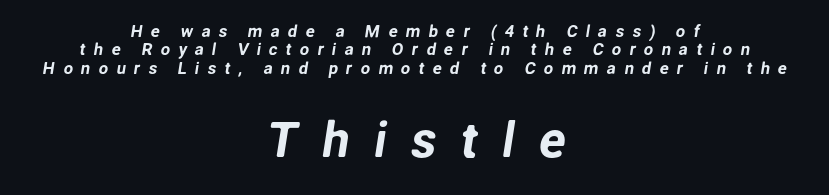
{"serif": "no", "width": "normal", "stroke_contrast": "low", "x_height": "medium", "monospaced": "no", "underline": "no", "align": "center", "line_spacing": "tight", "line_spacing_ratio": 1.08, "letter_spacing": "wide", "letter_spacing_em": 0.48, "larger_block": "second", "size_ratio": 2.94, "glyph_px": 50}
